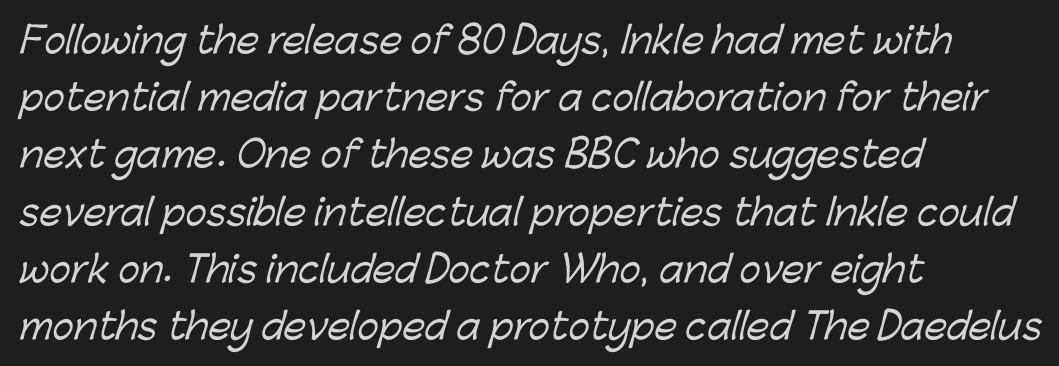
The image shows 36 px sans-serif type; set left-aligned, normal line spacing (1.59x), normal letter spacing, not underlined; low stroke contrast and a medium x-height.
